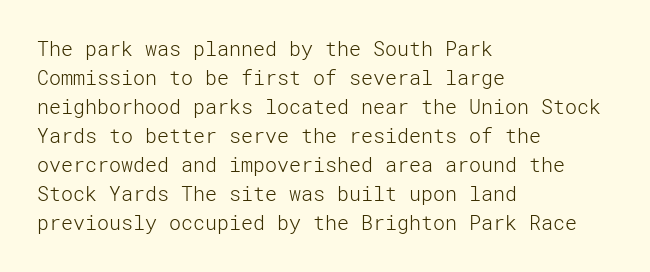
The image shows 20 px text type, upright; set left-aligned, normal line spacing (1.45x), normal letter spacing, not underlined.
